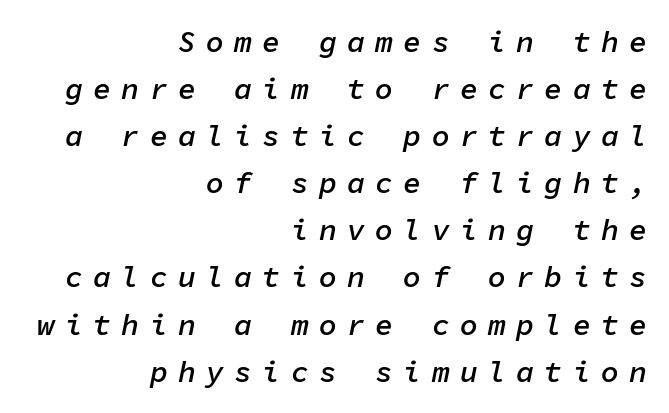
{"italic": "yes", "lean": "right", "slant_degrees": 11, "bold": "semi", "weight": "semibold", "width": "normal", "stroke_contrast": "low", "x_height": "medium", "monospaced": "yes", "underline": "no", "align": "right", "line_spacing": "normal", "line_spacing_ratio": 1.57, "letter_spacing": "wide", "letter_spacing_em": 0.34, "glyph_px": 30}
